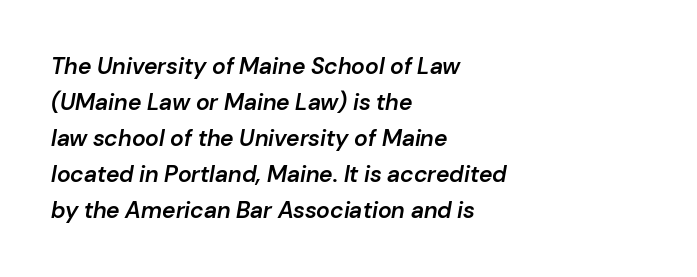
The image shows 23 px text type, italic (leaning right); set left-aligned, normal line spacing (1.56x), normal letter spacing, not underlined.
